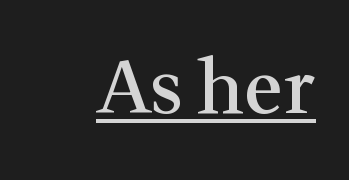
{"serif": "yes", "italic": "no", "bold": "semi", "weight": "semibold", "width": "normal", "stroke_contrast": "medium", "x_height": "medium", "monospaced": "no", "underline": "yes", "letter_spacing": "normal", "letter_spacing_em": 0.0, "glyph_px": 74}
